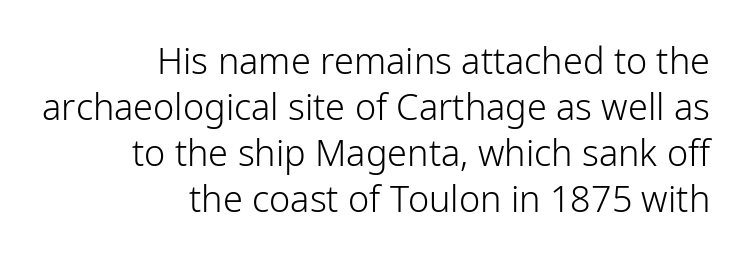
Serif or sans? Sans — the stroke terminals are bare. Layout note: lines flush right. Notice how the stems are strictly vertical — no italics here. A typesetter would call this proportional, since set widths differ per character.
